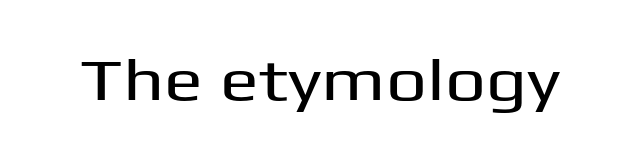
{"serif": "no", "italic": "no", "width": "wide", "stroke_contrast": "medium", "x_height": "medium", "monospaced": "no", "underline": "no", "letter_spacing": "normal", "letter_spacing_em": 0.0, "glyph_px": 58}
